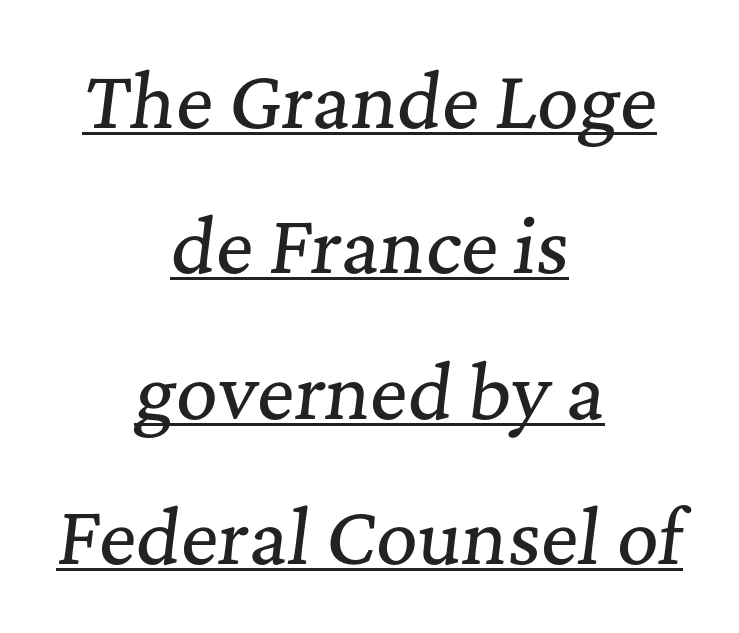
The whitespace from short lines is split evenly between both sides. A typesetter would label this face a serif. This sample carries an underscore along the baseline area. This sample uses plain, unmodified letter spacing. The font's italic variant was chosen for this text.
